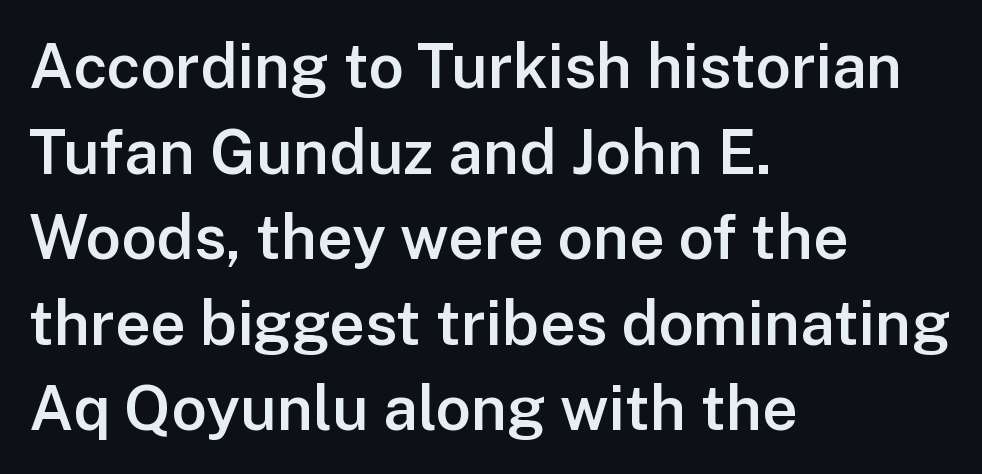
Q: Is the text bold? A: Semi-bold.
Q: Is the text italic (slanted)? A: No, it is upright.
Q: Is the typeface a serif or a sans-serif typeface? A: Sans-serif.
Q: Is the text underlined? A: No.
Q: How is the paragraph aligned? A: Left-aligned.
Q: Is the spacing between letters normal or unusually wide? A: Normal.
Q: Is the spacing between lines tight, normal or loose? A: Normal.
Q: Width (condensed, normal, or wide)? A: Normal.
Q: Stroke contrast? A: Low.
Q: x-height? A: Medium.
Q: Monospaced? A: No.
